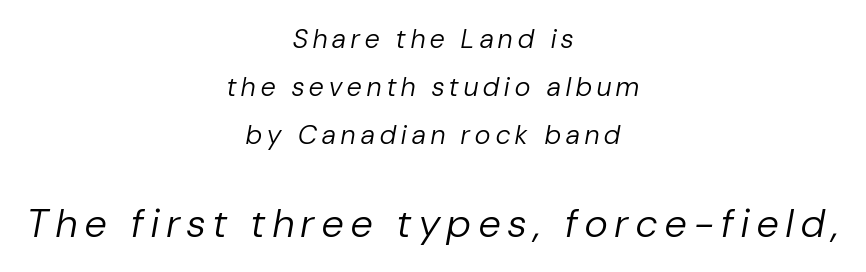
Q: Is the text bold? A: No.
Q: Is the text italic (slanted)? A: Yes, it leans right by about 10 degrees.
Q: Is the text underlined? A: No.
Q: How is the paragraph aligned? A: Centered.
Q: Is the spacing between letters normal or unusually wide? A: Unusually wide.
Q: Which block of text is set in a larger size, the first (top) or the second (bottom)? A: The second (bottom) one.
Q: Width (condensed, normal, or wide)? A: Normal.
Q: Stroke contrast? A: Low.
Q: x-height? A: Medium.
Q: Monospaced? A: No.
